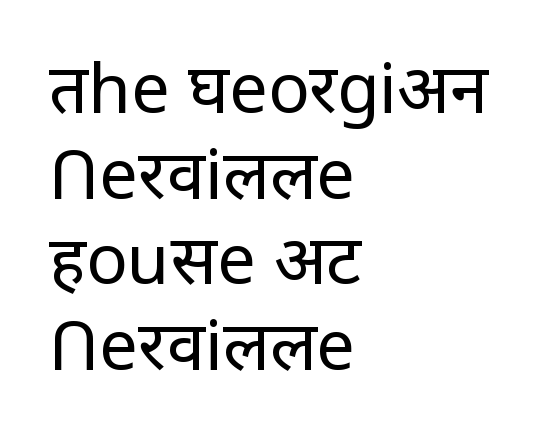
The image shows 69 px regular-weight sans-serif type, upright; set left-aligned, line spacing 1.24x, normal letter spacing, not underlined; low stroke contrast and a large x-height.
